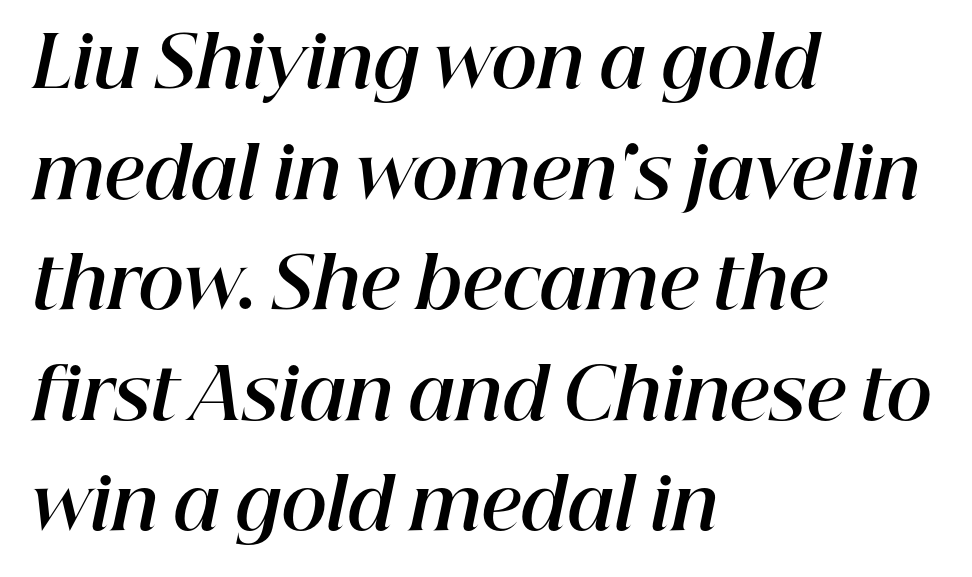
{"italic": "yes", "lean": "right", "slant_degrees": 12, "bold": "yes", "weight": "bold", "width": "normal", "stroke_contrast": "high", "x_height": "medium", "monospaced": "no", "underline": "no", "align": "left", "line_spacing": "normal", "line_spacing_ratio": 1.58, "letter_spacing": "normal", "letter_spacing_em": 0.0, "glyph_px": 70}
